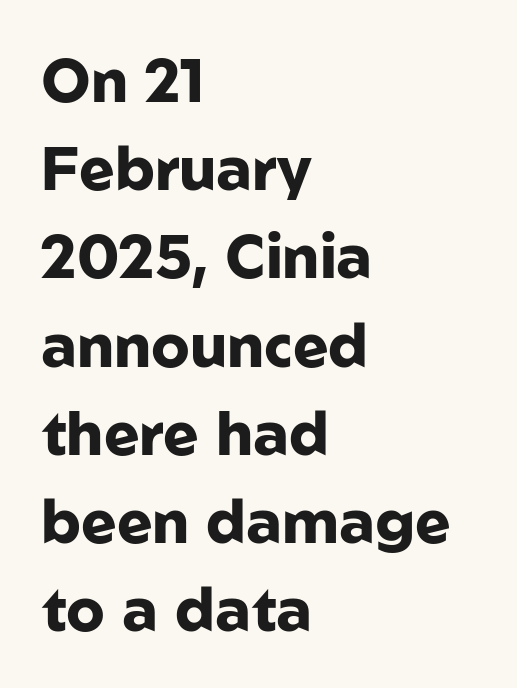
Q: Is the text bold? A: Yes.
Q: Is the text italic (slanted)? A: No, it is upright.
Q: Is the typeface a serif or a sans-serif typeface? A: Sans-serif.
Q: Is the text underlined? A: No.
Q: How is the paragraph aligned? A: Left-aligned.
Q: Is the spacing between letters normal or unusually wide? A: Normal.
Q: Is the spacing between lines tight, normal or loose? A: Normal.
Q: Width (condensed, normal, or wide)? A: Normal.
Q: Stroke contrast? A: Low.
Q: x-height? A: Medium.
Q: Monospaced? A: No.
